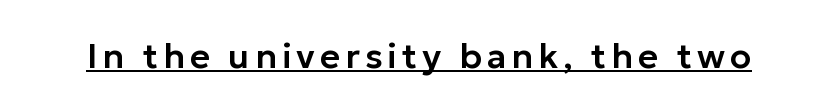
Notice how the stems are strictly vertical — no italics here. What kind of face is this? One without serifs — a sans. Check the space under the baseline: a stroke is drawn there. A typesetter would call this proportional, since set widths differ per character.
